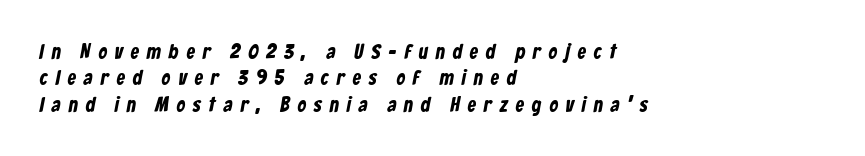
{"bold": "yes", "underline": "no", "align": "left", "line_spacing": "normal", "line_spacing_ratio": 1.26, "letter_spacing": "wide", "letter_spacing_em": 0.38, "glyph_px": 21}
